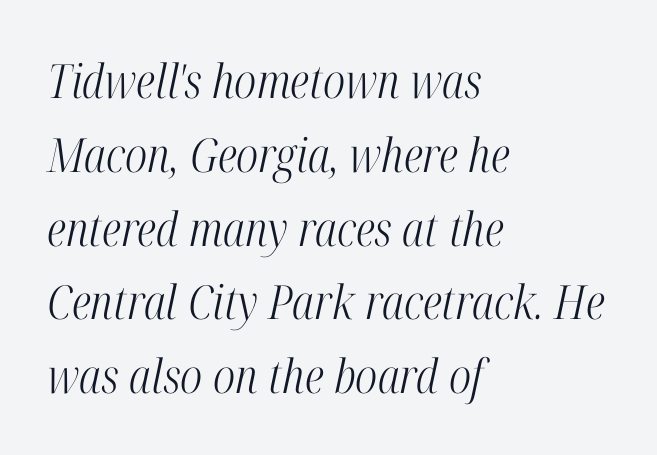
{"serif": "yes", "italic": "yes", "lean": "right", "slant_degrees": 12, "bold": "no", "weight": "light", "width": "condensed", "stroke_contrast": "high", "x_height": "medium", "monospaced": "no", "underline": "no", "align": "left", "line_spacing": "normal", "line_spacing_ratio": 1.57, "letter_spacing": "normal", "letter_spacing_em": 0.0, "glyph_px": 47}
